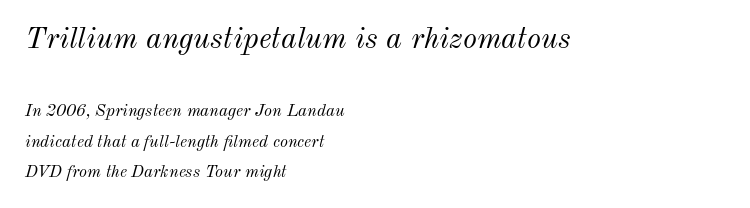
Inter-character spacing is left at the font's built-in metrics. The area under the type is left untouched. Size hierarchy here favors the leading block over the trailing one. This sample is left-justified, so line endings fall wherever the words run out.
